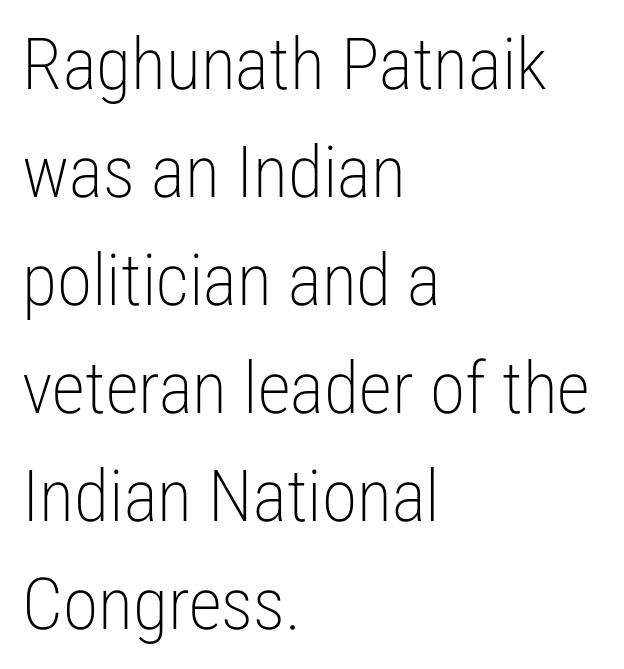
The image shows 72 px light, condensed sans-serif type, upright; set left-aligned, normal line spacing (1.5x), normal letter spacing, not underlined; low stroke contrast and a medium x-height.
